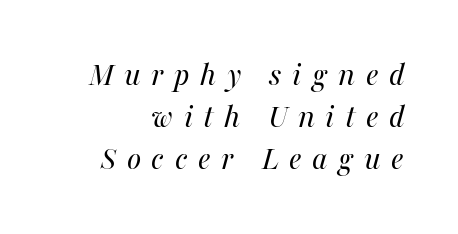
Vertical stems look standard width or narrower in stroke. The gap between lines stays unmarked. Inter-character spacing is expanded well beyond the font's built-in metrics. Notice how the stems are inclined rather than vertical — that's the hallmark of italics. The face used here is proportionally spaced, like ordinary book or web type.
